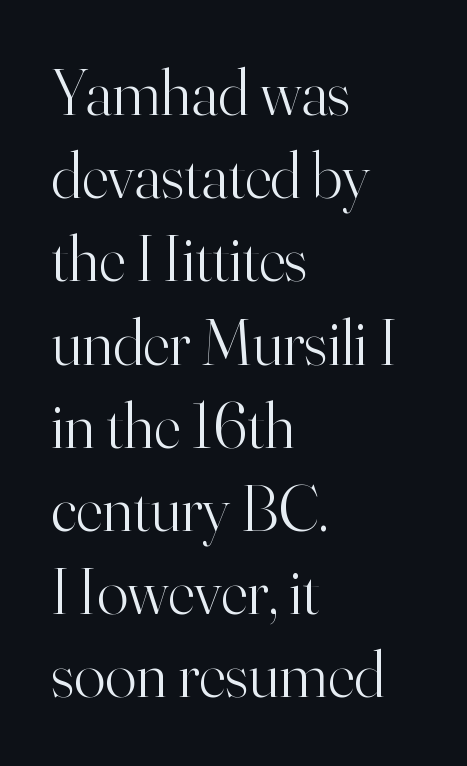
Q: Is the text bold? A: No.
Q: Is the text italic (slanted)? A: No, it is upright.
Q: Is the typeface a serif or a sans-serif typeface? A: Serif.
Q: Is the text underlined? A: No.
Q: How is the paragraph aligned? A: Left-aligned.
Q: Is the spacing between letters normal or unusually wide? A: Normal.
Q: Is the spacing between lines tight, normal or loose? A: Normal.
Q: Width (condensed, normal, or wide)? A: Normal.
Q: Stroke contrast? A: High.
Q: x-height? A: Small.
Q: Monospaced? A: No.
